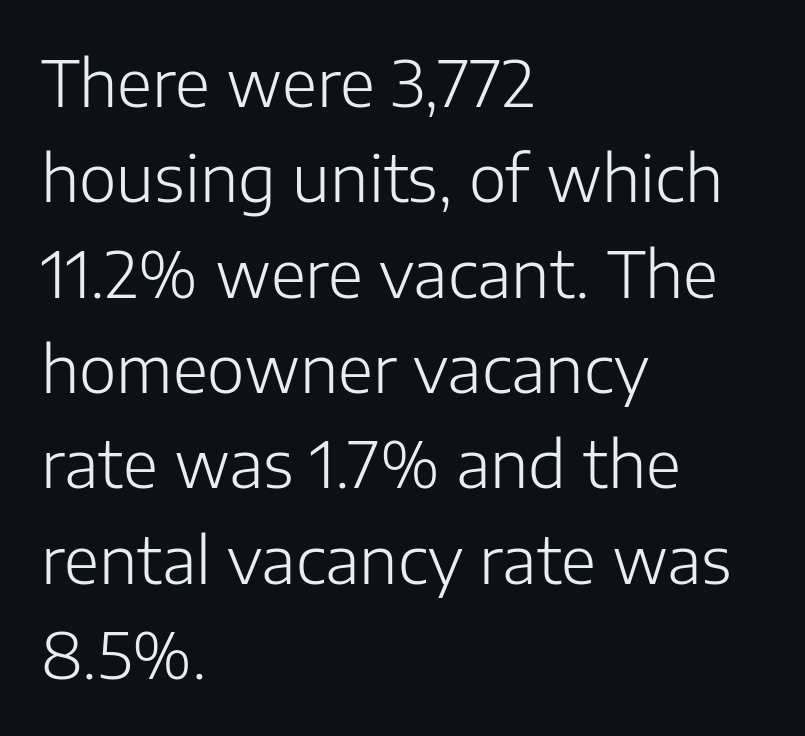
The image shows 64 px light sans-serif type, upright; set left-aligned, normal line spacing (1.49x), normal letter spacing, not underlined; low stroke contrast and a medium x-height.
